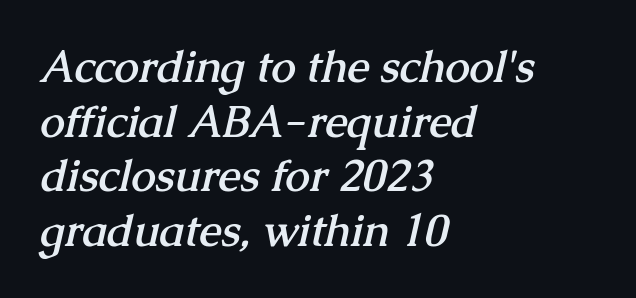
The image shows 44 px semibold serif type; set left-aligned, line spacing 1.24x, normal letter spacing, not underlined; medium stroke contrast and a medium x-height.
